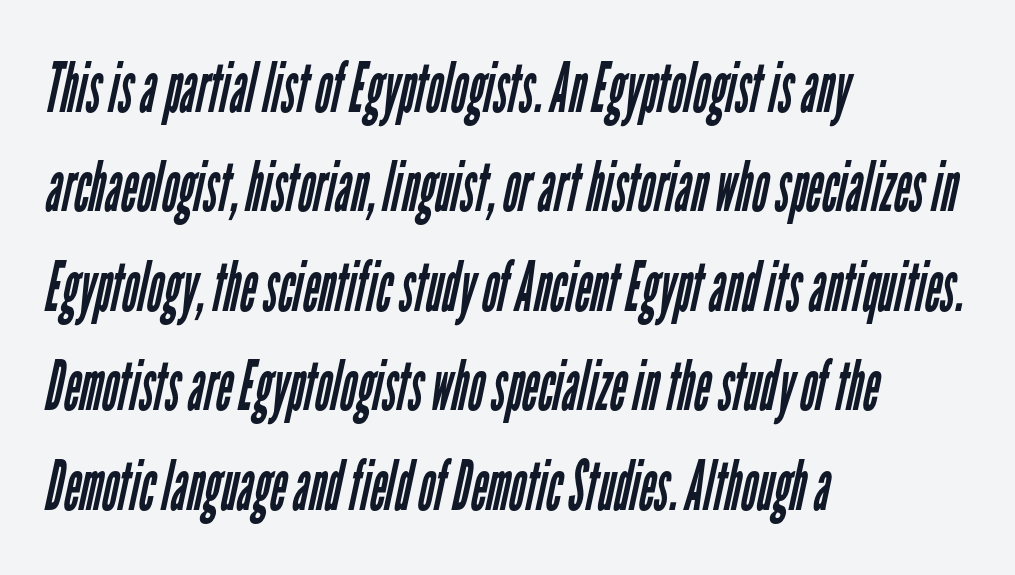
Q: Is the text bold? A: No.
Q: Is the typeface a serif or a sans-serif typeface? A: Sans-serif.
Q: Is the text underlined? A: No.
Q: How is the paragraph aligned? A: Left-aligned.
Q: Is the spacing between letters normal or unusually wide? A: Normal.
Q: Is the spacing between lines tight, normal or loose? A: Normal.
Q: Width (condensed, normal, or wide)? A: Condensed.
Q: Stroke contrast? A: Low.
Q: x-height? A: Medium.
Q: Monospaced? A: No.
